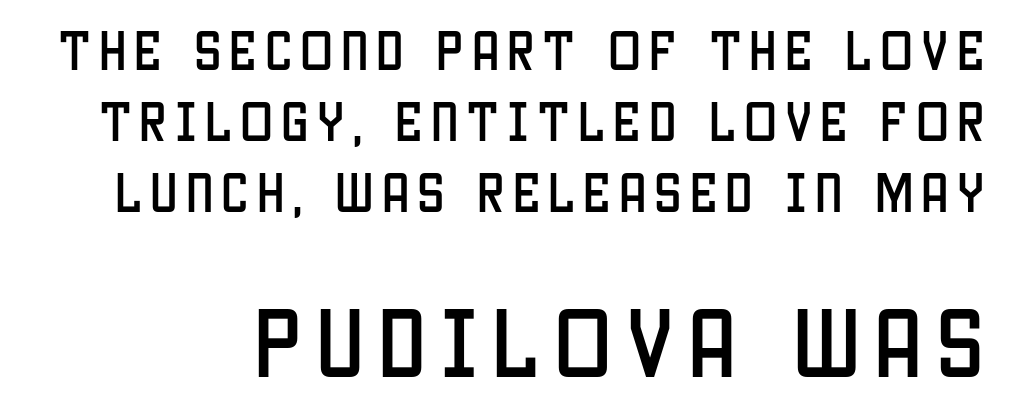
Q: Is the text italic (slanted)? A: No, it is upright.
Q: Is the typeface a serif or a sans-serif typeface? A: Sans-serif.
Q: Is the text underlined? A: No.
Q: Is the spacing between lines tight, normal or loose? A: Normal.
Q: Which block of text is set in a larger size, the first (top) or the second (bottom)? A: The second (bottom) one.
Q: Width (condensed, normal, or wide)? A: Condensed.
Q: Stroke contrast? A: Low.
Q: x-height? A: Large.
Q: Monospaced? A: No.
